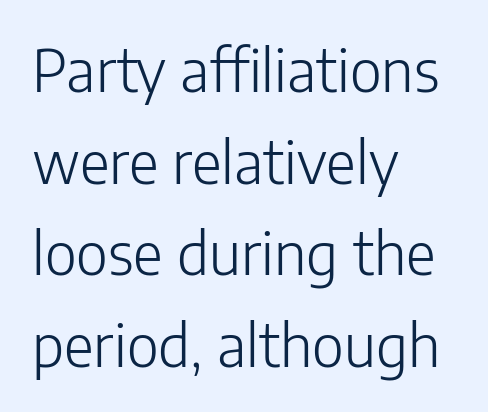
Q: Is the text bold? A: No.
Q: Is the text italic (slanted)? A: No, it is upright.
Q: Is the typeface a serif or a sans-serif typeface? A: Sans-serif.
Q: Is the text underlined? A: No.
Q: How is the paragraph aligned? A: Left-aligned.
Q: Is the spacing between letters normal or unusually wide? A: Normal.
Q: Is the spacing between lines tight, normal or loose? A: Normal.
Q: Width (condensed, normal, or wide)? A: Normal.
Q: Stroke contrast? A: Low.
Q: x-height? A: Medium.
Q: Monospaced? A: No.
